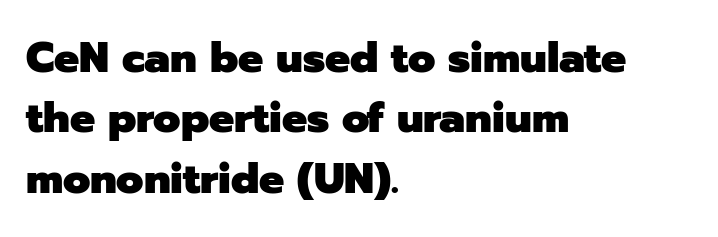
Q: Is the text bold? A: Yes.
Q: Is the text italic (slanted)? A: No, it is upright.
Q: Is the typeface a serif or a sans-serif typeface? A: Sans-serif.
Q: Is the text underlined? A: No.
Q: How is the paragraph aligned? A: Left-aligned.
Q: Is the spacing between letters normal or unusually wide? A: Normal.
Q: Is the spacing between lines tight, normal or loose? A: Normal.
Q: Width (condensed, normal, or wide)? A: Normal.
Q: Stroke contrast? A: Low.
Q: x-height? A: Medium.
Q: Monospaced? A: No.
